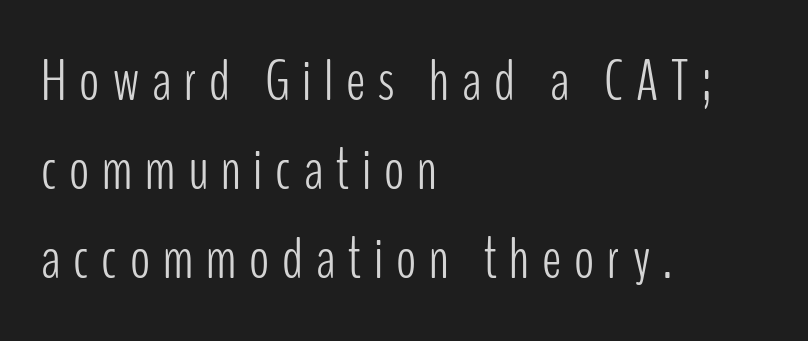
Q: Is the text bold? A: No.
Q: Is the text italic (slanted)? A: No, it is upright.
Q: Is the typeface a serif or a sans-serif typeface? A: Sans-serif.
Q: Is the text underlined? A: No.
Q: How is the paragraph aligned? A: Left-aligned.
Q: Is the spacing between letters normal or unusually wide? A: Unusually wide.
Q: Is the spacing between lines tight, normal or loose? A: Normal.
Q: Width (condensed, normal, or wide)? A: Condensed.
Q: Stroke contrast? A: Low.
Q: x-height? A: Medium.
Q: Monospaced? A: No.
